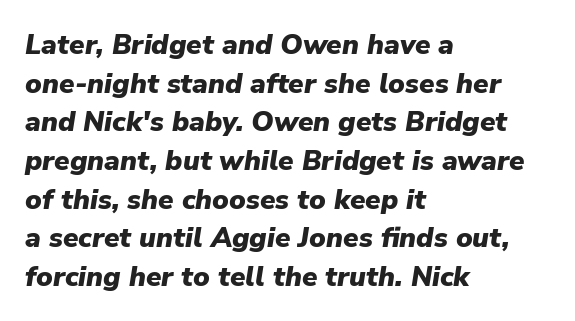
Observe the lean: these are italic letterforms. Do the characters align in a grid? No, the font is proportional. These lines carry a lot of weight — the face is fully bold. Inter-character spacing is left at the font's built-in metrics. What's the leading like? Ordinary, nothing unusual.
